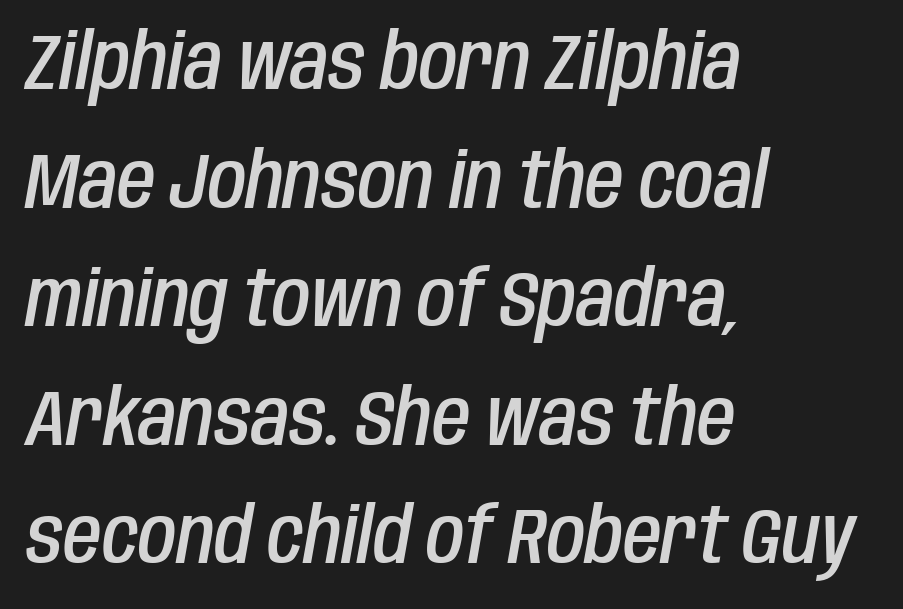
The image shows 78 px semibold, condensed type, italic (leaning right); set left-aligned, normal line spacing (1.52x), normal letter spacing, not underlined; low stroke contrast and a large x-height.
